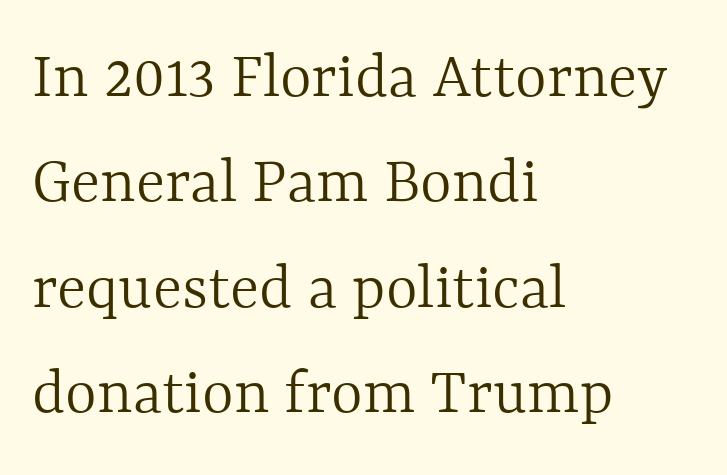
The image shows 68 px light type, upright; set left-aligned, normal line spacing (1.55x), normal letter spacing, not underlined; a medium x-height.
